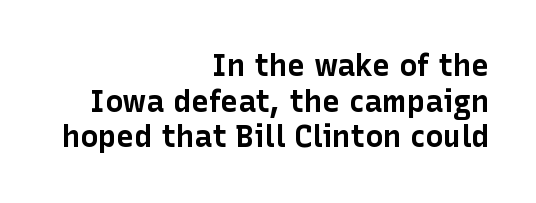
{"serif": "no", "italic": "no", "bold": "yes", "weight": "bold", "width": "normal", "stroke_contrast": "low", "x_height": "medium", "monospaced": "no", "underline": "no", "align": "right", "line_spacing_ratio": 1.19, "letter_spacing": "normal", "letter_spacing_em": 0.0, "glyph_px": 30}
